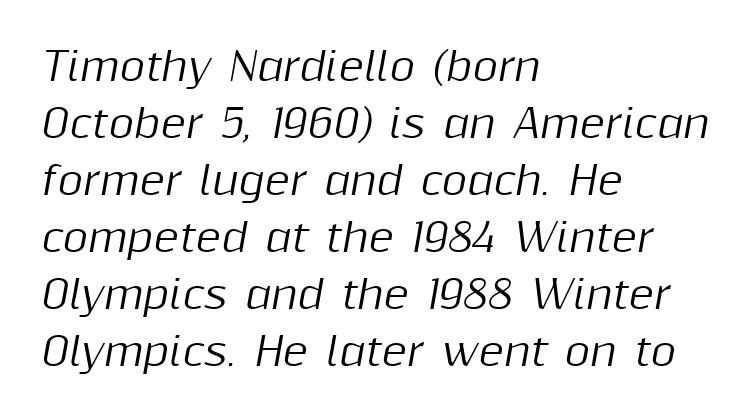
Q: Is the text italic (slanted)? A: Yes, it leans right by about 10 degrees.
Q: Is the text underlined? A: No.
Q: How is the paragraph aligned? A: Left-aligned.
Q: Is the spacing between letters normal or unusually wide? A: Normal.
Q: Is the spacing between lines tight, normal or loose? A: Normal.
Q: Width (condensed, normal, or wide)? A: Normal.
Q: Stroke contrast? A: Medium.
Q: x-height? A: Medium.
Q: Monospaced? A: No.
